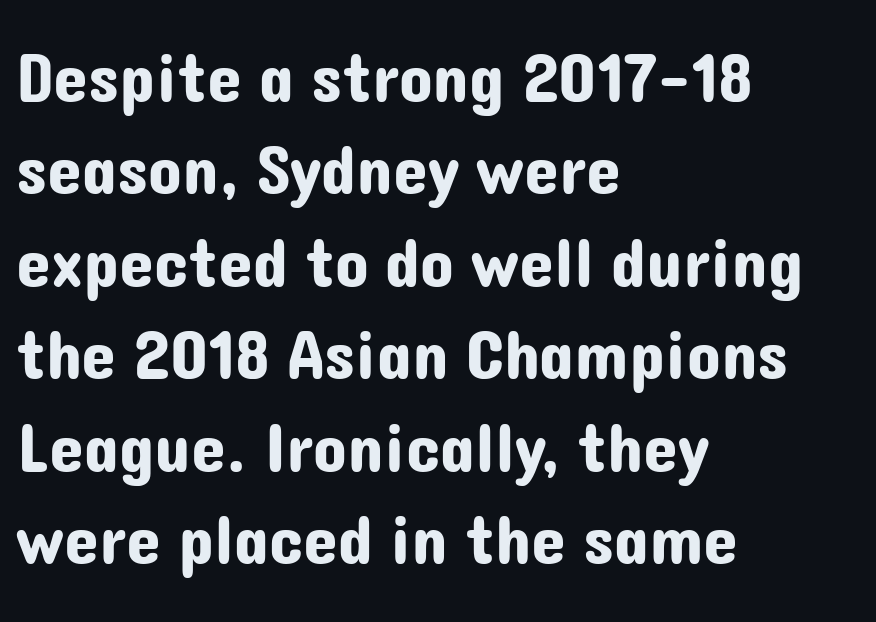
Caption: standard tracking, unaltered. Just letters on the line, the space beneath them empty. If you measured baseline to baseline, you'd find a middling distance. Left-aligned paragraph, ragged on the right. These lines were composed using upright roman letters.
